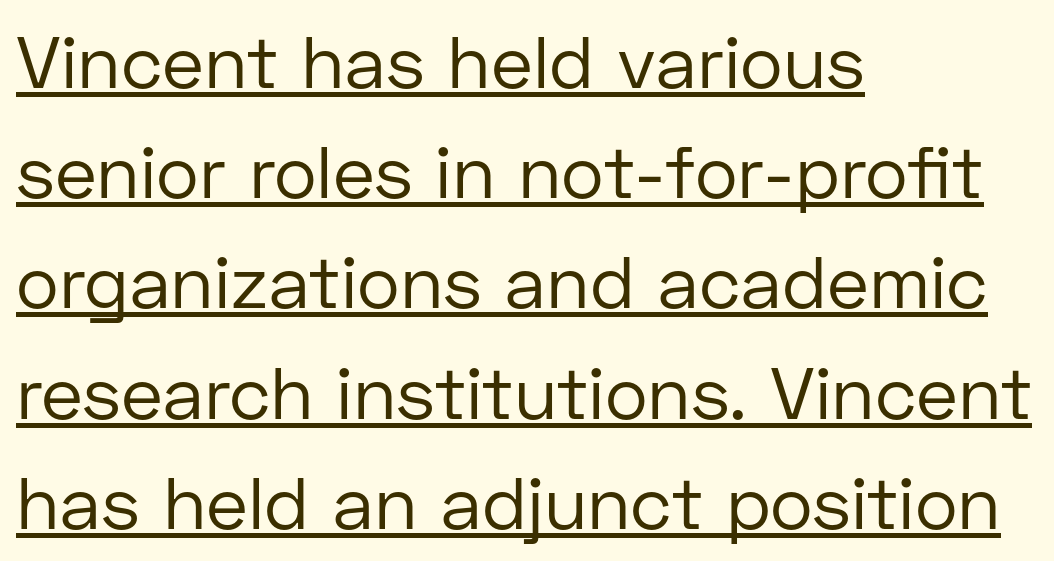
{"serif": "no", "italic": "no", "bold": "no", "weight": "regular", "width": "normal", "stroke_contrast": "low", "x_height": "medium", "monospaced": "no", "underline": "yes", "align": "left", "line_spacing": "normal", "line_spacing_ratio": 1.51, "letter_spacing": "normal", "letter_spacing_em": 0.0, "glyph_px": 73}
